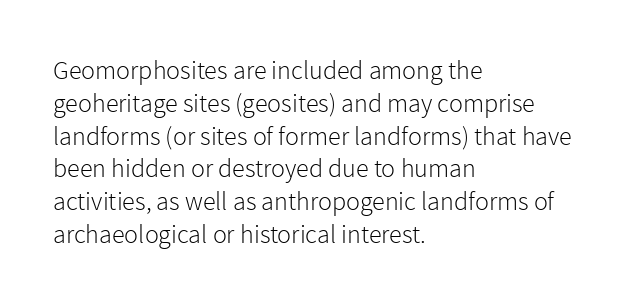
The image shows 26 px text type, upright; set left-aligned, normal line spacing (1.26x), normal letter spacing, not underlined.
